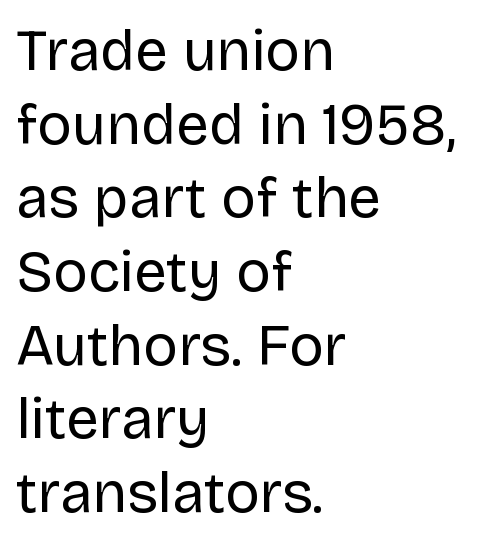
{"serif": "no", "italic": "no", "bold": "no", "weight": "regular", "width": "normal", "stroke_contrast": "low", "x_height": "large", "monospaced": "no", "underline": "no", "align": "left", "line_spacing": "normal", "line_spacing_ratio": 1.27, "letter_spacing": "normal", "letter_spacing_em": 0.0, "glyph_px": 58}
